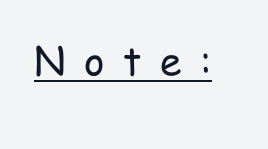
{"serif": "no", "italic": "no", "bold": "no", "weight": "regular", "width": "condensed", "stroke_contrast": "low", "x_height": "medium", "monospaced": "no", "underline": "yes", "letter_spacing": "wide", "letter_spacing_em": 0.48, "glyph_px": 39}
